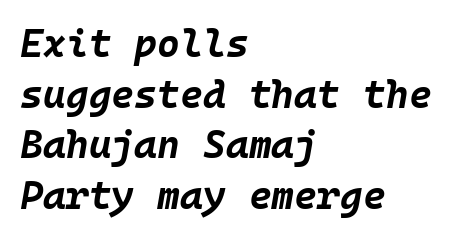
The letterforms sit shoulder to shoulder at normal distance. Caption: multi-line text, flush left, ragged right. Regular leading. Has an underline been added? It has not. Quick note: italic. The rendering uses typewriter-style spacing with identical character cells.
